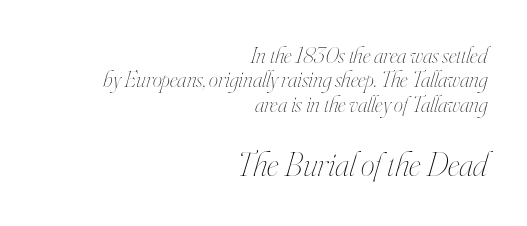
{"italic": "yes", "lean": "right", "slant_degrees": 16, "bold": "no", "weight": "thin", "width": "condensed", "stroke_contrast": "high", "x_height": "small", "monospaced": "no", "underline": "no", "align": "right", "line_spacing": "tight", "line_spacing_ratio": 1.06, "letter_spacing": "normal", "letter_spacing_em": 0.0, "larger_block": "second", "size_ratio": 1.52, "glyph_px": 35}
